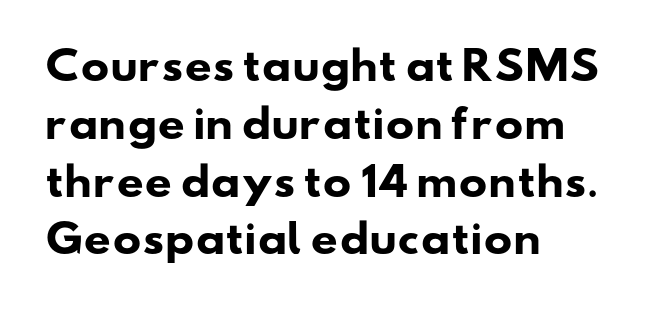
{"serif": "no", "bold": "yes", "weight": "heavy", "width": "wide", "stroke_contrast": "low", "x_height": "small", "monospaced": "no", "underline": "no", "align": "left", "line_spacing": "normal", "line_spacing_ratio": 1.52, "letter_spacing": "normal", "letter_spacing_em": 0.0, "glyph_px": 38}
